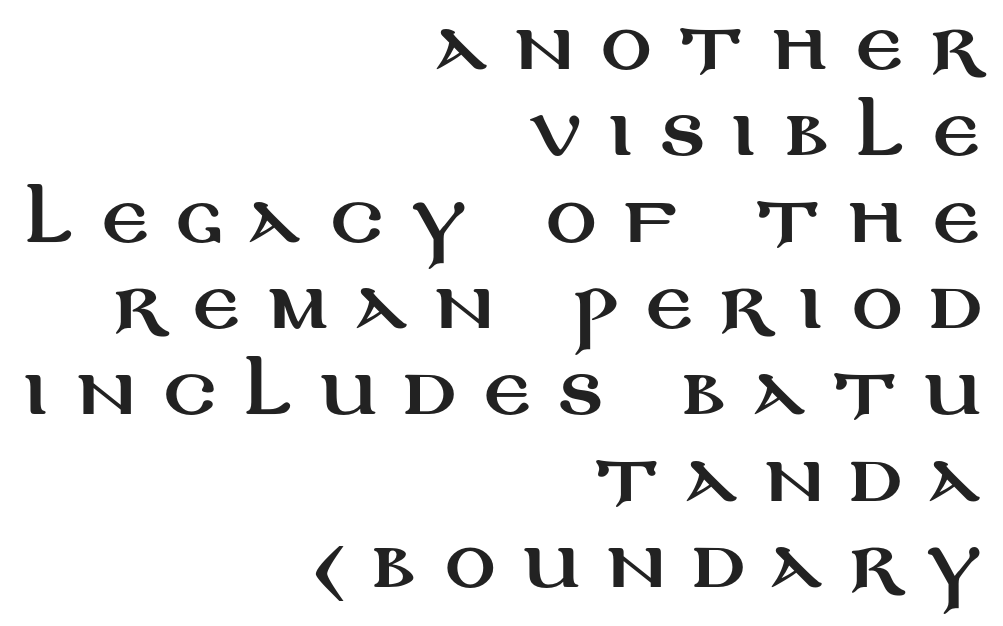
Typographically, this falls in the sans-serif category. A typesetter would call this leading conventional body-copy spacing. You could not count columns in this text — the font is proportionally spaced. You could only call the tracking loose — the letters float apart. Short and long lines alike share a common ending point at right.
